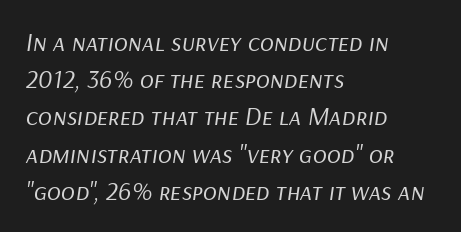
Q: Is the text bold? A: No.
Q: Is the text italic (slanted)? A: Yes, it leans right by about 9 degrees.
Q: Is the text underlined? A: No.
Q: How is the paragraph aligned? A: Left-aligned.
Q: Is the spacing between letters normal or unusually wide? A: Normal.
Q: Is the spacing between lines tight, normal or loose? A: Normal.
